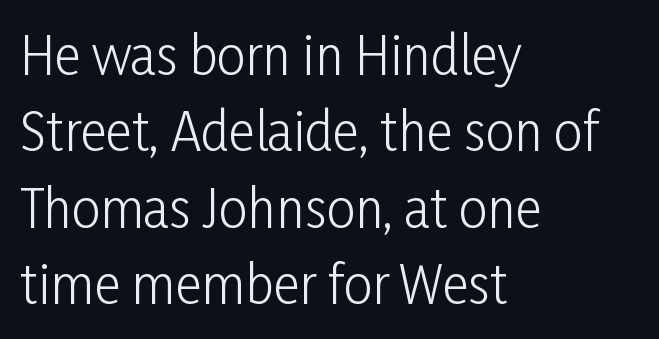
The image shows 51 px light, condensed sans-serif type, upright; set left-aligned, normal line spacing (1.5x), normal letter spacing, not underlined; low stroke contrast and a medium x-height.
